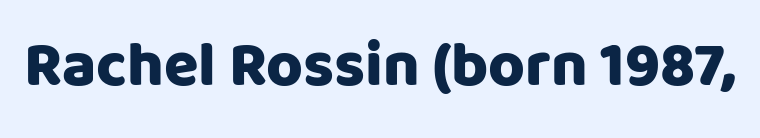
{"serif": "no", "italic": "no", "width": "normal", "stroke_contrast": "low", "x_height": "large", "monospaced": "no", "underline": "no", "letter_spacing": "normal", "letter_spacing_em": 0.0, "glyph_px": 63}
